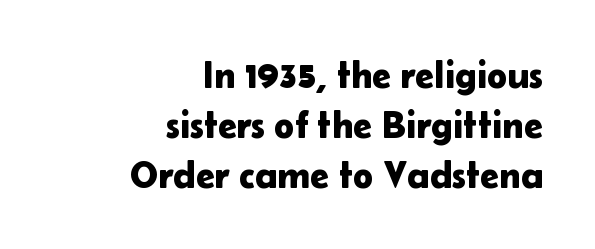
The image shows 38 px sans-serif type, upright; set right-aligned, normal line spacing (1.32x), normal letter spacing, not underlined; low stroke contrast and a medium x-height.
